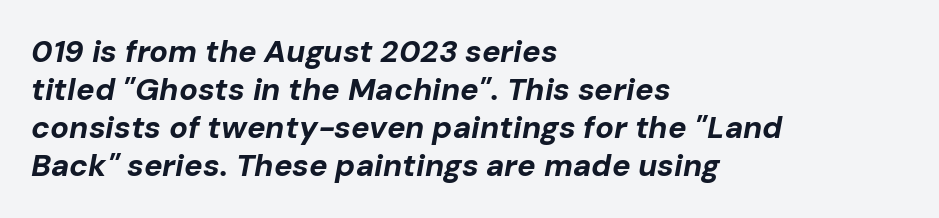
The image shows 31 px bold type, italic (leaning right); set left-aligned, line spacing 1.23x, normal letter spacing, not underlined; low stroke contrast and a medium x-height.
